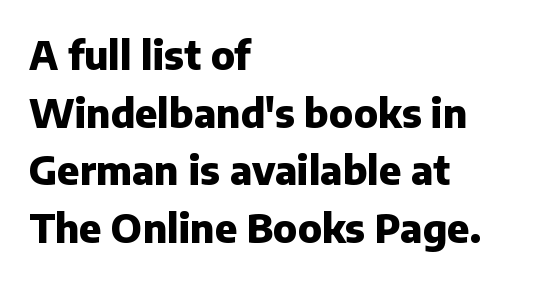
{"serif": "no", "italic": "no", "bold": "yes", "weight": "heavy", "width": "normal", "stroke_contrast": "low", "x_height": "medium", "monospaced": "no", "underline": "no", "align": "left", "line_spacing": "normal", "line_spacing_ratio": 1.48, "letter_spacing": "normal", "letter_spacing_em": 0.0, "glyph_px": 39}
